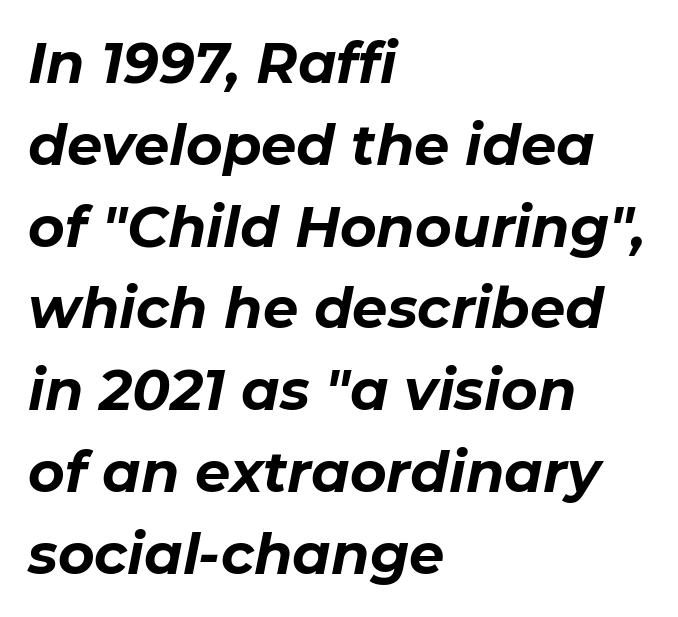
{"italic": "yes", "lean": "right", "slant_degrees": 11, "bold": "yes", "weight": "bold", "width": "normal", "stroke_contrast": "low", "x_height": "medium", "monospaced": "no", "underline": "no", "align": "left", "line_spacing": "normal", "line_spacing_ratio": 1.46, "letter_spacing": "normal", "letter_spacing_em": 0.0, "glyph_px": 56}
